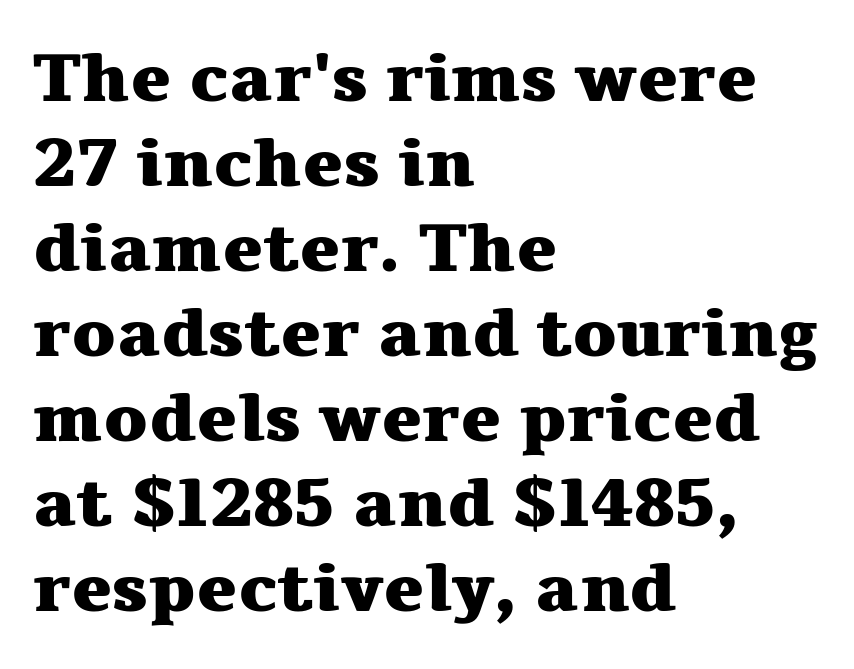
{"serif": "yes", "italic": "no", "bold": "yes", "weight": "heavy", "width": "wide", "stroke_contrast": "medium", "x_height": "medium", "monospaced": "no", "underline": "no", "align": "left", "line_spacing": "normal", "line_spacing_ratio": 1.25, "letter_spacing": "normal", "letter_spacing_em": 0.0, "glyph_px": 68}
